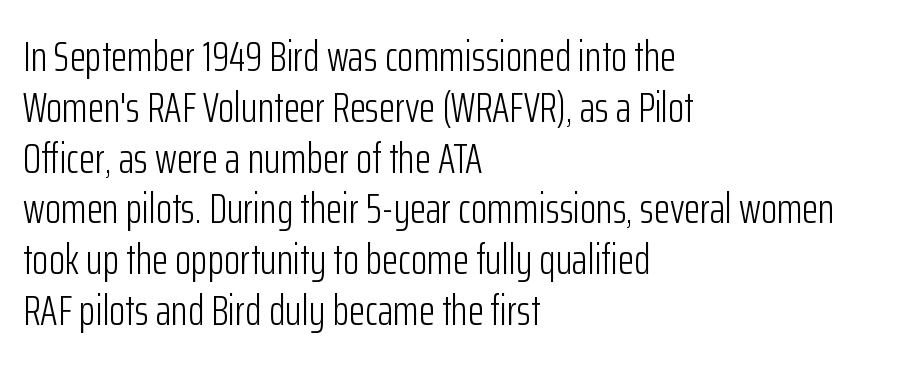
The image shows 42 px light, condensed sans-serif type, upright; set left-aligned, line spacing 1.21x, normal letter spacing, not underlined; low stroke contrast and a medium x-height.
